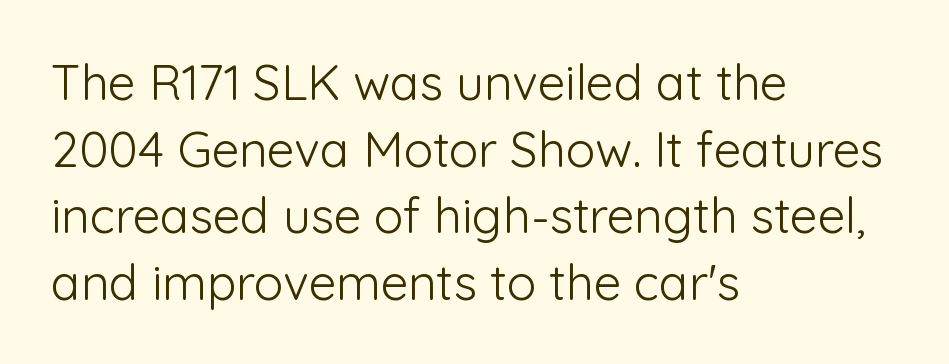
Q: Is the text bold? A: No.
Q: Is the text italic (slanted)? A: No, it is upright.
Q: Is the typeface a serif or a sans-serif typeface? A: Sans-serif.
Q: Is the text underlined? A: No.
Q: How is the paragraph aligned? A: Left-aligned.
Q: Is the spacing between letters normal or unusually wide? A: Normal.
Q: Is the spacing between lines tight, normal or loose? A: Normal.
Q: Width (condensed, normal, or wide)? A: Normal.
Q: Stroke contrast? A: Low.
Q: x-height? A: Medium.
Q: Monospaced? A: No.
